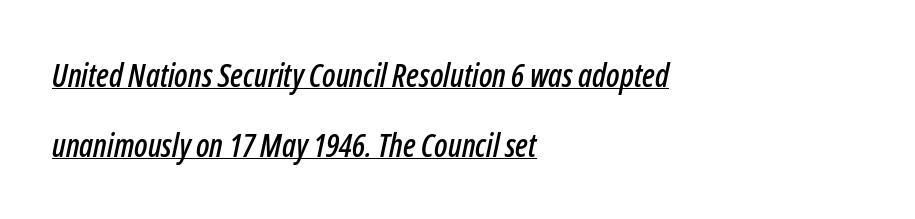
{"italic": "yes", "lean": "right", "slant_degrees": 12, "width": "condensed", "stroke_contrast": "low", "x_height": "medium", "monospaced": "no", "underline": "yes", "align": "left", "line_spacing": "loose", "line_spacing_ratio": 2.18, "letter_spacing": "normal", "letter_spacing_em": 0.0, "glyph_px": 32}
